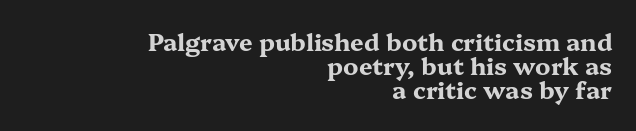
{"italic": "no", "bold": "yes", "underline": "no", "align": "right", "line_spacing": "tight", "line_spacing_ratio": 1.01, "letter_spacing": "normal", "letter_spacing_em": 0.0, "glyph_px": 24}
